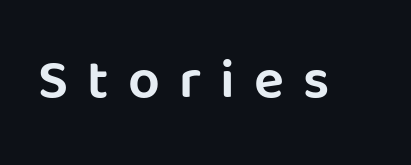
{"serif": "no", "italic": "no", "width": "normal", "stroke_contrast": "low", "x_height": "large", "monospaced": "no", "underline": "no", "letter_spacing": "wide", "letter_spacing_em": 0.34, "glyph_px": 56}
